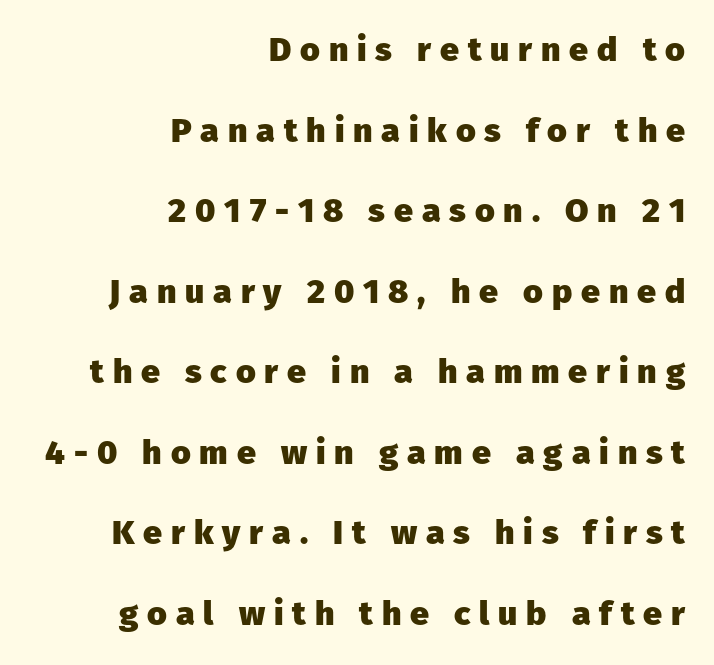
{"serif": "no", "italic": "no", "bold": "yes", "weight": "heavy", "width": "normal", "stroke_contrast": "low", "x_height": "medium", "monospaced": "no", "underline": "no", "align": "right", "line_spacing": "loose", "line_spacing_ratio": 2.37, "letter_spacing": "wide", "letter_spacing_em": 0.26, "glyph_px": 34}
